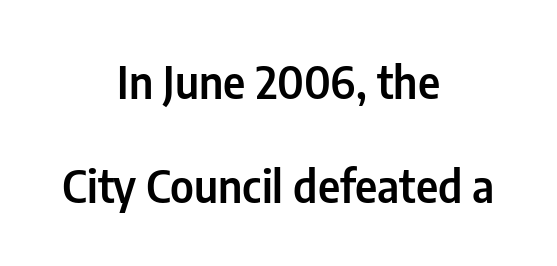
Q: Is the text italic (slanted)? A: No, it is upright.
Q: Is the typeface a serif or a sans-serif typeface? A: Sans-serif.
Q: Is the text underlined? A: No.
Q: How is the paragraph aligned? A: Centered.
Q: Is the spacing between letters normal or unusually wide? A: Normal.
Q: Is the spacing between lines tight, normal or loose? A: Loose.
Q: Width (condensed, normal, or wide)? A: Condensed.
Q: Stroke contrast? A: Low.
Q: x-height? A: Medium.
Q: Monospaced? A: No.
